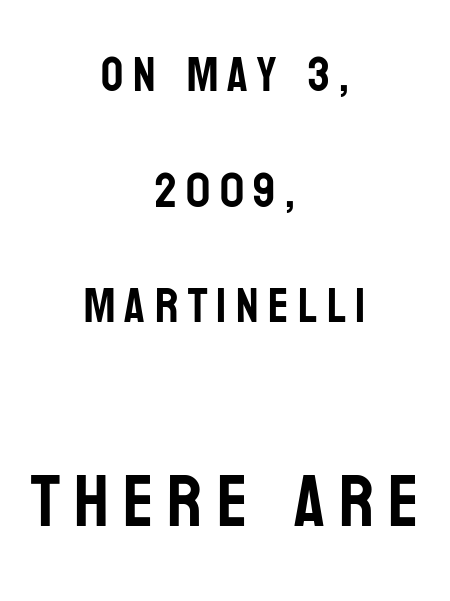
{"serif": "no", "italic": "no", "width": "condensed", "stroke_contrast": "low", "x_height": "large", "monospaced": "no", "underline": "no", "align": "center", "line_spacing": "loose", "line_spacing_ratio": 2.36, "larger_block": "second", "size_ratio": 1.49, "glyph_px": 73}
